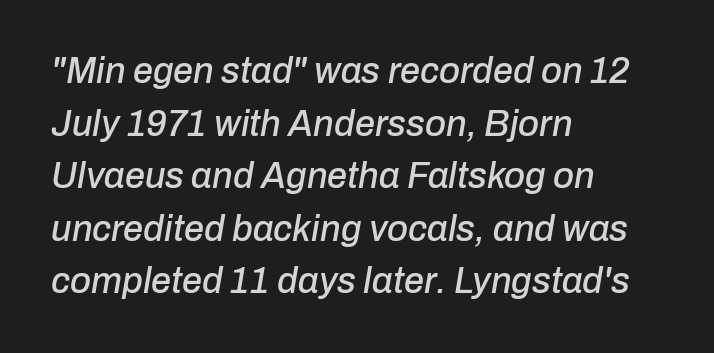
The image shows 36 px text type, italic (leaning right); set left-aligned, normal line spacing (1.46x), normal letter spacing, not underlined; low stroke contrast and a medium x-height.
